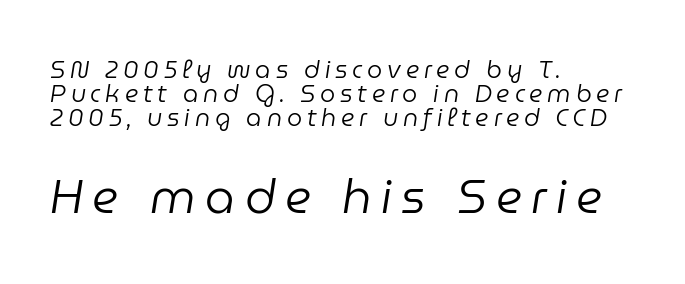
The image shows 47 px regular-weight type, italic (leaning right); set left-aligned, tight line spacing (0.99x), unusually wide letter spacing (+0.2 em), not underlined; the second (bottom) block is 1.96x larger; low stroke contrast and a medium x-height.
